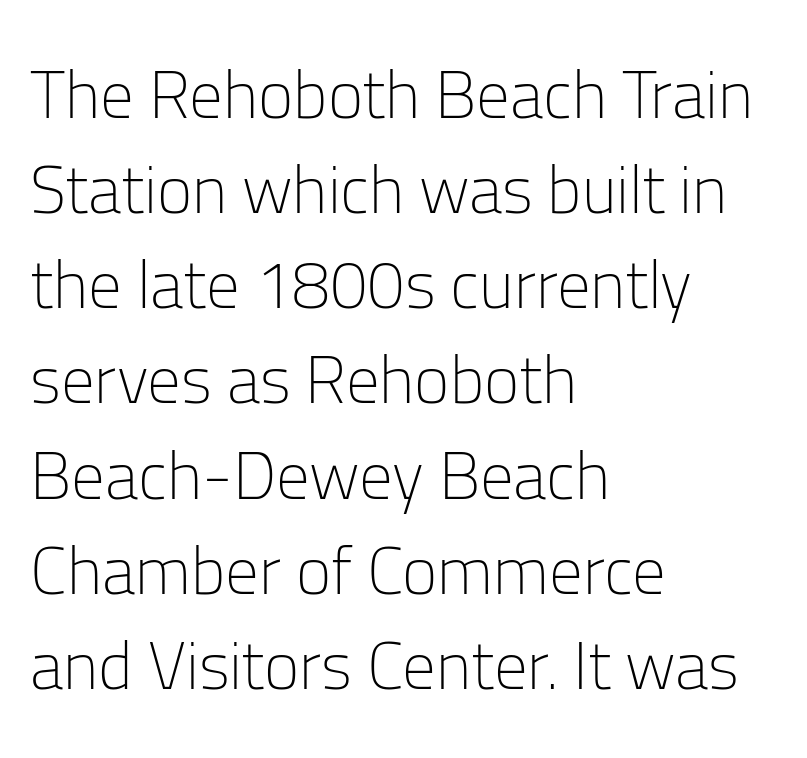
{"serif": "no", "italic": "no", "bold": "no", "weight": "light", "width": "normal", "stroke_contrast": "low", "x_height": "medium", "monospaced": "no", "underline": "no", "align": "left", "line_spacing": "normal", "line_spacing_ratio": 1.42, "letter_spacing": "normal", "letter_spacing_em": 0.0, "glyph_px": 67}
